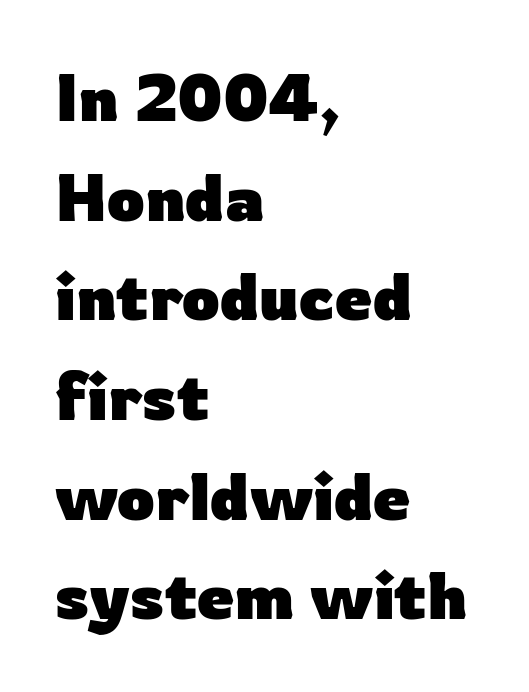
Descender tails drop into unmarked territory. Think of a printed novel: that variable character pitch is what you see here. Honestly, the row spacing looks completely unremarkable. On the weight axis this lands at bold, roughly 700. In CSS terms this would be text-align: left.
